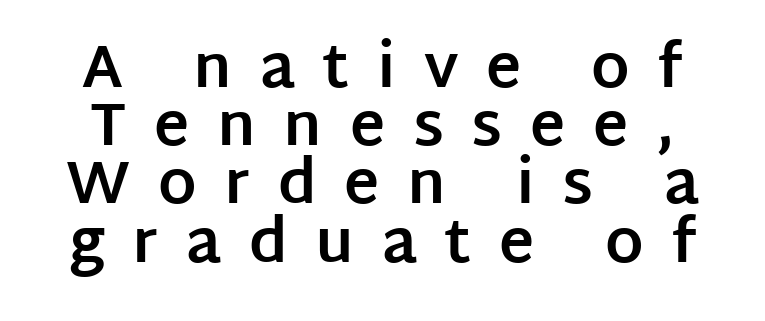
{"serif": "no", "italic": "no", "bold": "yes", "weight": "bold", "width": "normal", "stroke_contrast": "low", "x_height": "large", "monospaced": "no", "underline": "no", "align": "center", "line_spacing": "tight", "line_spacing_ratio": 0.97, "letter_spacing": "wide", "letter_spacing_em": 0.46, "glyph_px": 60}
